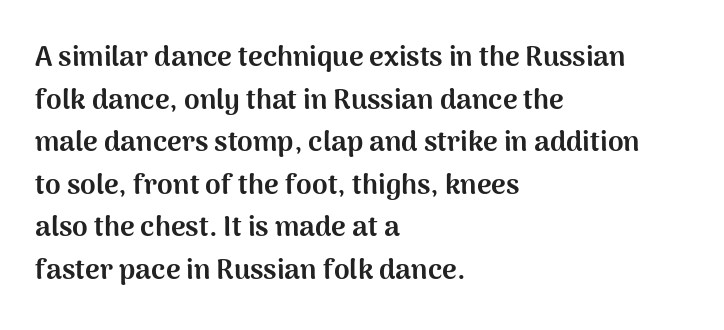
The image shows 28 px bold sans-serif type, upright; set left-aligned, normal line spacing (1.52x), normal letter spacing, not underlined; medium stroke contrast and a medium x-height.
